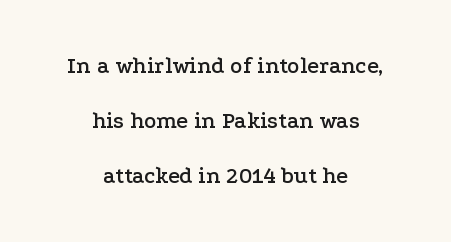
{"italic": "no", "underline": "no", "align": "center", "line_spacing": "loose", "line_spacing_ratio": 2.4, "letter_spacing": "normal", "letter_spacing_em": 0.0, "glyph_px": 23}
